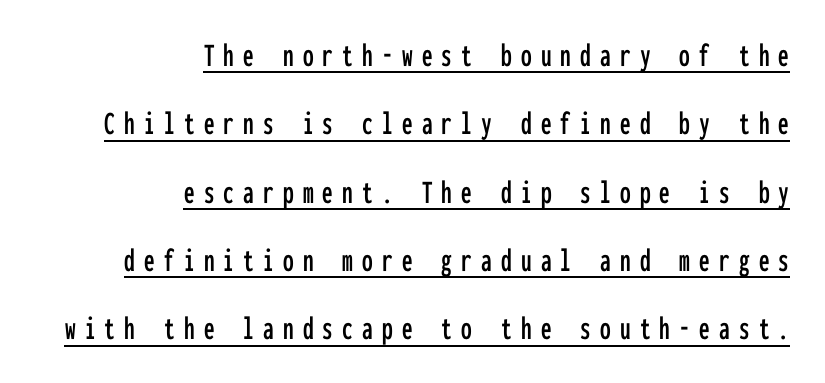
The image shows 34 px condensed sans-serif type, upright, monospaced; set right-aligned, loose line spacing (2.01x), unusually wide letter spacing (+0.27 em), underlined; low stroke contrast and a medium x-height.
